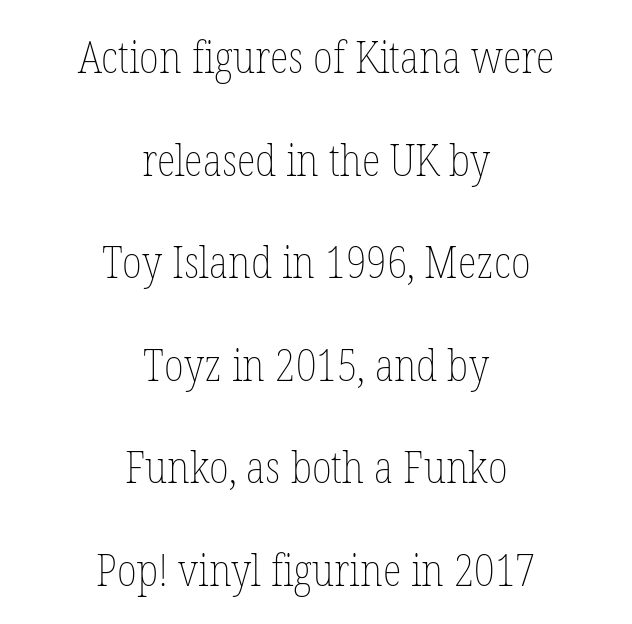
The image shows 44 px thin, condensed type, upright; set centered, loose line spacing (2.33x), normal letter spacing, not underlined; low stroke contrast and a medium x-height.
